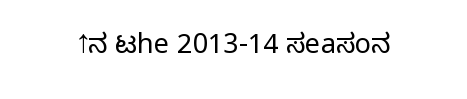
Q: Is the text bold? A: No.
Q: Is the text italic (slanted)? A: No, it is upright.
Q: Is the text underlined? A: No.
Q: Is the spacing between letters normal or unusually wide? A: Normal.
